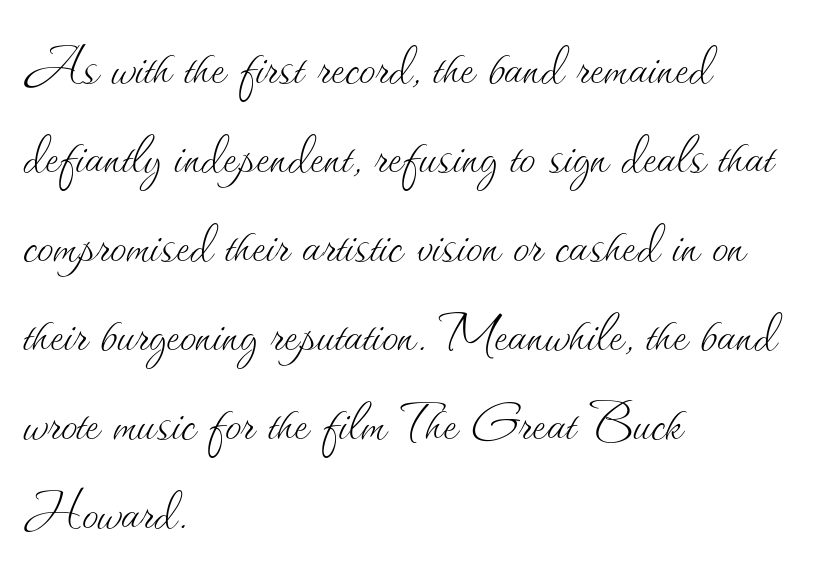
The rendering keeps characters at their native spacing. These lines are rendered in a variable-pitch font. The cut favours lightness, reaching ordinary text weight at its darkest.
